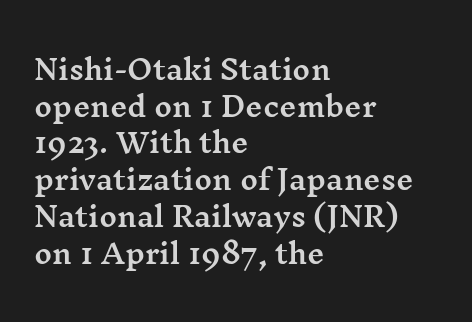
Alignment: flush left. The lettering stays uniformly vertical, giving the passage a roman look. The block of text has a typical density, with ordinary space between rows. Beneath every word, the page is bare. Compared with typical body copy, the letter spacing here is the same.
